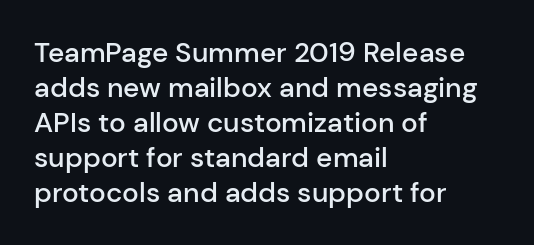
Q: Is the text bold? A: Semi-bold.
Q: Is the text italic (slanted)? A: No, it is upright.
Q: Is the typeface a serif or a sans-serif typeface? A: Sans-serif.
Q: Is the text underlined? A: No.
Q: How is the paragraph aligned? A: Left-aligned.
Q: Is the spacing between letters normal or unusually wide? A: Normal.
Q: Is the spacing between lines tight, normal or loose? A: Normal.
Q: Width (condensed, normal, or wide)? A: Normal.
Q: Stroke contrast? A: Low.
Q: x-height? A: Medium.
Q: Monospaced? A: No.
